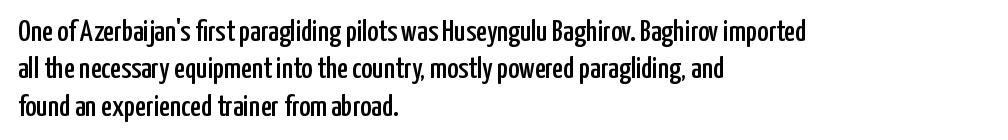
Q: Is the text italic (slanted)? A: No, it is upright.
Q: Is the typeface a serif or a sans-serif typeface? A: Sans-serif.
Q: Is the text underlined? A: No.
Q: How is the paragraph aligned? A: Left-aligned.
Q: Is the spacing between letters normal or unusually wide? A: Normal.
Q: Is the spacing between lines tight, normal or loose? A: Normal.
Q: Width (condensed, normal, or wide)? A: Condensed.
Q: Stroke contrast? A: Low.
Q: x-height? A: Medium.
Q: Monospaced? A: No.
